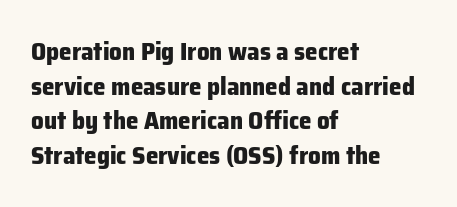
The type sits square on the baseline with zero lean. Summary of weight: heavy, a full bold. Rule under the text: the space is simply empty. Is the letter spacing exaggerated? No — it looks like the ordinary default.
